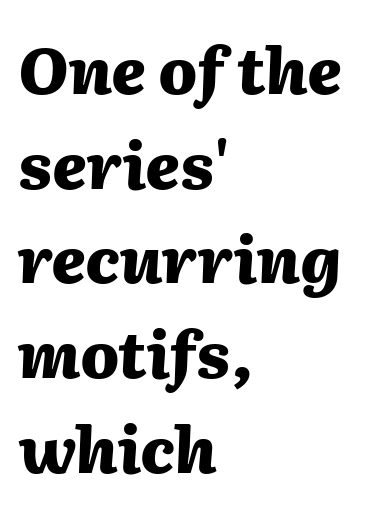
Q: Is the text bold? A: Yes.
Q: Is the text italic (slanted)? A: Yes, it leans right by about 2 degrees.
Q: Is the text underlined? A: No.
Q: How is the paragraph aligned? A: Left-aligned.
Q: Is the spacing between letters normal or unusually wide? A: Normal.
Q: Is the spacing between lines tight, normal or loose? A: Normal.
Q: Width (condensed, normal, or wide)? A: Normal.
Q: Stroke contrast? A: Medium.
Q: x-height? A: Medium.
Q: Monospaced? A: No.
